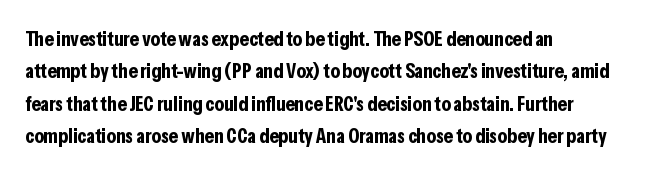
Unlike italic type, these characters show no tilt at all. Line starts are locked; line ends wander. Characters follow at the spacing the type designer built in. On the weight axis this lands at bold, roughly 700. The passage shown is not underscored anywhere.
